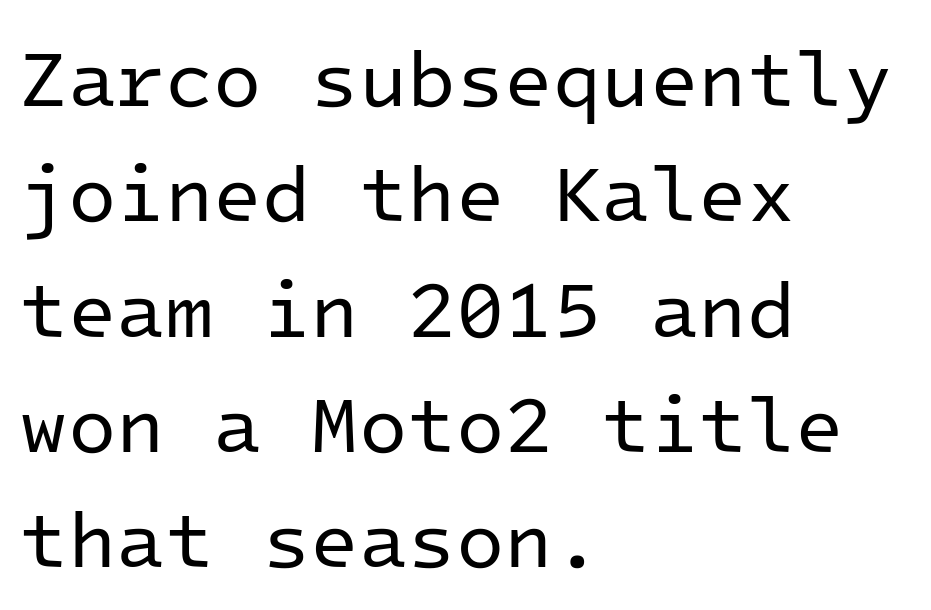
{"serif": "no", "italic": "no", "bold": "no", "weight": "regular", "width": "normal", "stroke_contrast": "low", "x_height": "medium", "monospaced": "yes", "underline": "no", "align": "left", "line_spacing": "normal", "line_spacing_ratio": 1.46, "letter_spacing": "normal", "letter_spacing_em": 0.0, "glyph_px": 79}
